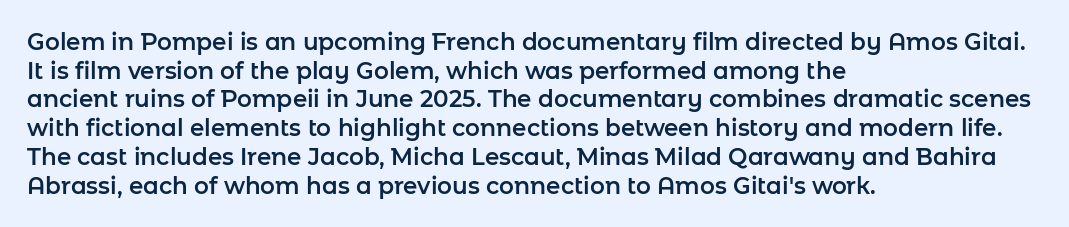
Quick note: not italic, upright. The letters sit at their default tracking, neither squeezed nor spread. The space between consecutive lines is moderate. This sample is left-justified, so line endings fall wherever the words run out. The string is rendered with underlining switched off.
